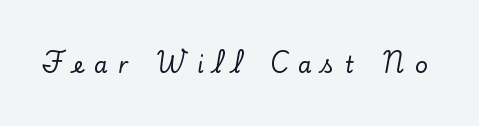
The image shows 22 px text type; set unusually wide letter spacing (+0.47 em), not underlined.
